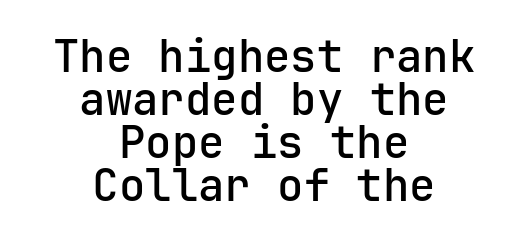
Q: Is the text italic (slanted)? A: No, it is upright.
Q: Is the typeface a serif or a sans-serif typeface? A: Sans-serif.
Q: Is the text underlined? A: No.
Q: How is the paragraph aligned? A: Centered.
Q: Is the spacing between letters normal or unusually wide? A: Normal.
Q: Is the spacing between lines tight, normal or loose? A: Tight.
Q: Width (condensed, normal, or wide)? A: Normal.
Q: Stroke contrast? A: Low.
Q: x-height? A: Medium.
Q: Monospaced? A: Yes.
